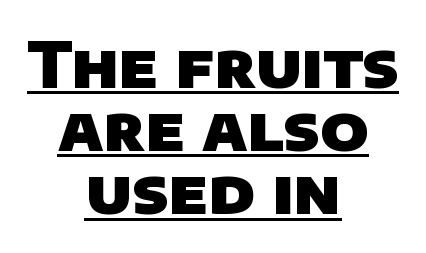
Q: Is the text bold? A: Yes.
Q: Is the typeface a serif or a sans-serif typeface? A: Sans-serif.
Q: Is the text underlined? A: Yes.
Q: How is the paragraph aligned? A: Centered.
Q: Is the spacing between letters normal or unusually wide? A: Normal.
Q: Is the spacing between lines tight, normal or loose? A: Tight.
Q: Width (condensed, normal, or wide)? A: Normal.
Q: Stroke contrast? A: Low.
Q: x-height? A: Large.
Q: Monospaced? A: No.
